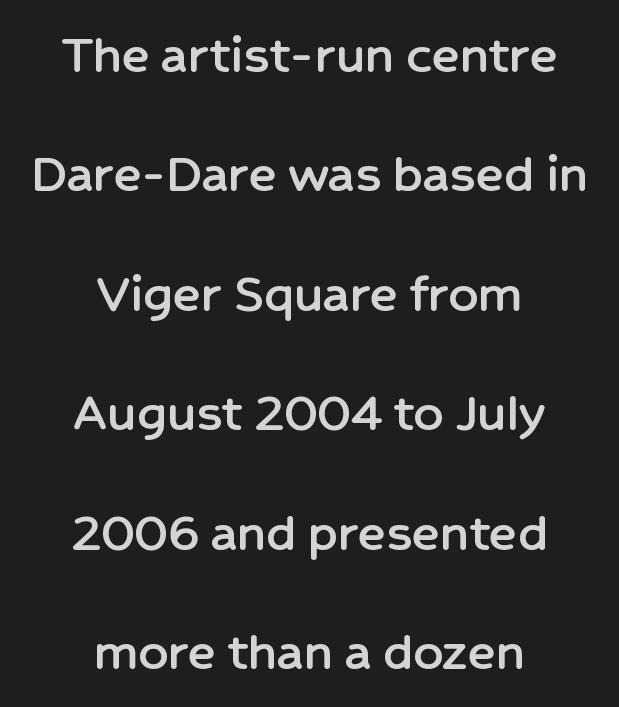
Q: Is the text italic (slanted)? A: No, it is upright.
Q: Is the typeface a serif or a sans-serif typeface? A: Sans-serif.
Q: Is the text underlined? A: No.
Q: How is the paragraph aligned? A: Centered.
Q: Is the spacing between letters normal or unusually wide? A: Normal.
Q: Is the spacing between lines tight, normal or loose? A: Loose.
Q: Width (condensed, normal, or wide)? A: Normal.
Q: Stroke contrast? A: Low.
Q: x-height? A: Medium.
Q: Monospaced? A: No.
